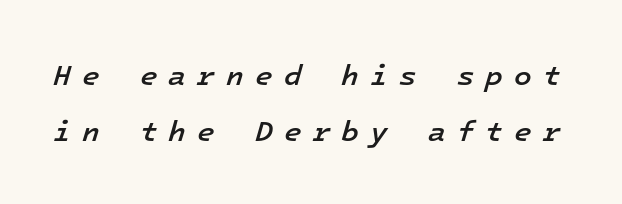
Q: Is the text bold? A: Semi-bold.
Q: Is the text italic (slanted)? A: Yes, it leans right by about 16 degrees.
Q: Is the text underlined? A: No.
Q: Is the spacing between letters normal or unusually wide? A: Unusually wide.
Q: Is the spacing between lines tight, normal or loose? A: Loose.
Q: Width (condensed, normal, or wide)? A: Normal.
Q: Stroke contrast? A: Low.
Q: x-height? A: Medium.
Q: Monospaced? A: Yes.
